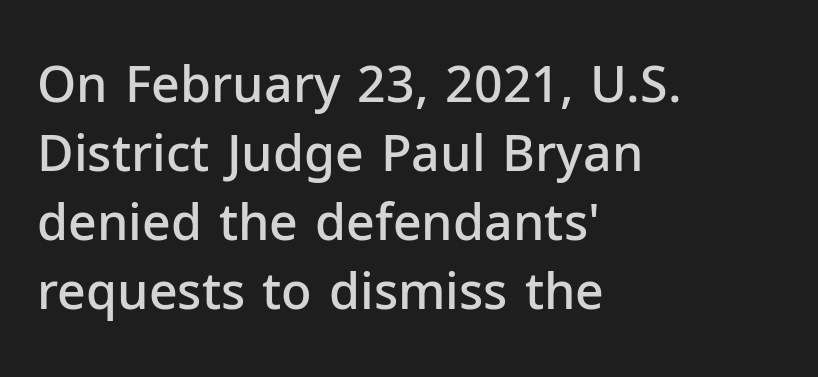
The image shows 50 px semibold sans-serif type, upright; set left-aligned, normal line spacing (1.38x), normal letter spacing, not underlined; low stroke contrast and a medium x-height.
